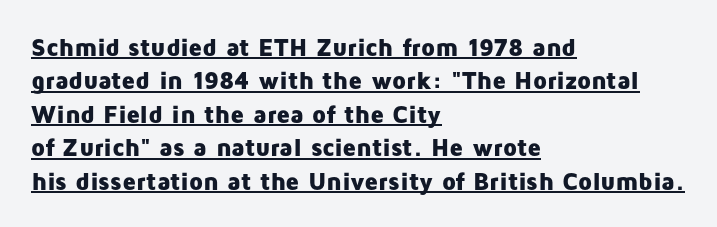
The image shows 25 px bold type, upright; set left-aligned, normal line spacing (1.34x), normal letter spacing, underlined.
